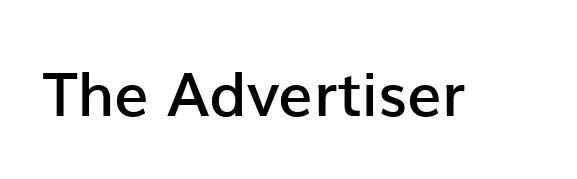
The image shows 61 px semibold sans-serif type, upright; set normal letter spacing, not underlined; low stroke contrast and a medium x-height.
